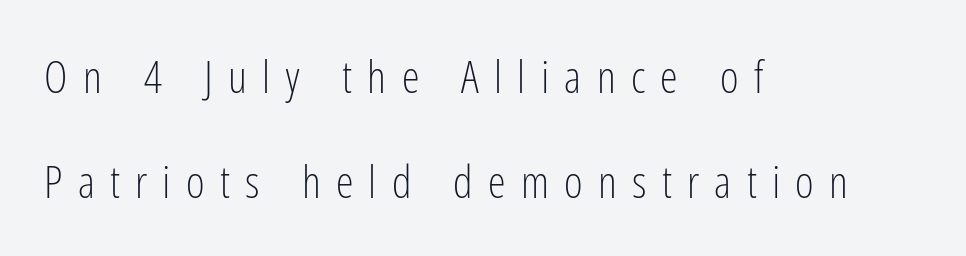
What's the leading like? Stretched, with rows far apart. Think standard paragraph weight, or any step lighter than that. No feet cap the strokes, marking this as sans-serif type. A roman cut, with each character standing at attention. Horizontally, the lines are justified to the leading edge only. A clean baseline with only descenders dipping below it.
